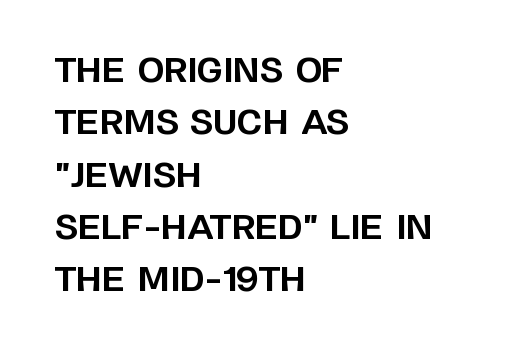
{"serif": "no", "italic": "no", "bold": "yes", "weight": "bold", "width": "normal", "stroke_contrast": "low", "x_height": "large", "monospaced": "no", "underline": "no", "align": "left", "line_spacing": "normal", "line_spacing_ratio": 1.54, "letter_spacing": "normal", "letter_spacing_em": 0.0, "glyph_px": 34}
